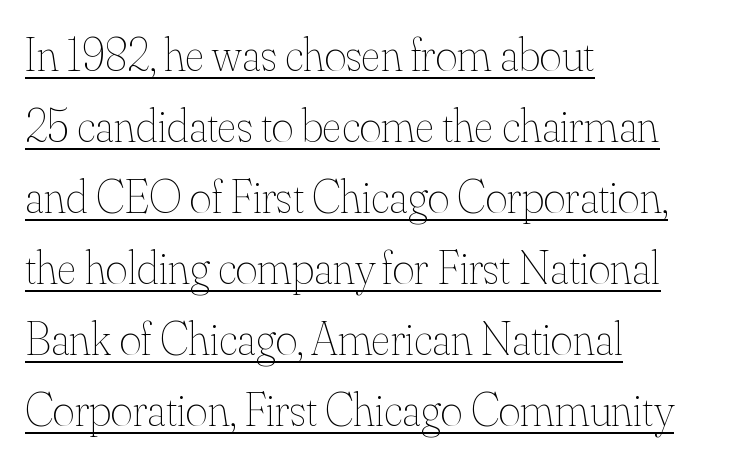
{"italic": "no", "bold": "no", "weight": "thin", "width": "normal", "stroke_contrast": "medium", "x_height": "small", "monospaced": "no", "underline": "yes", "align": "left", "line_spacing": "normal", "line_spacing_ratio": 1.51, "letter_spacing": "normal", "letter_spacing_em": 0.0, "glyph_px": 47}
